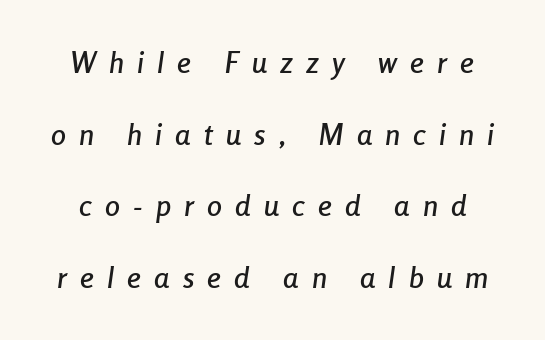
Quick note: interline space is abundant. In terms of posture, this sample is oblique. Looks like regular typesetting: each glyph gets only the width it needs. Tracking here is generous; glyphs stand well apart from one another. Bare-footed words on every line.
